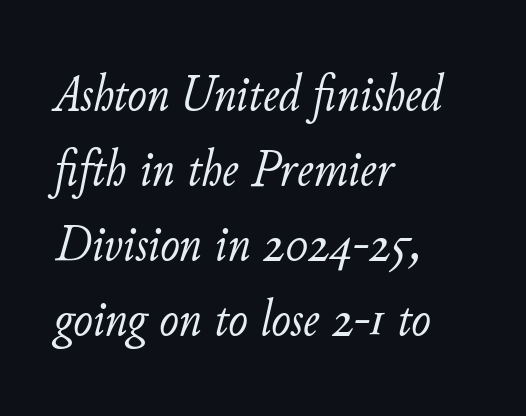
{"italic": "yes", "lean": "right", "slant_degrees": 11, "bold": "no", "weight": "light", "width": "normal", "stroke_contrast": "low", "x_height": "small", "monospaced": "no", "underline": "no", "align": "left", "line_spacing": "normal", "line_spacing_ratio": 1.44, "letter_spacing": "normal", "letter_spacing_em": 0.0, "glyph_px": 52}
